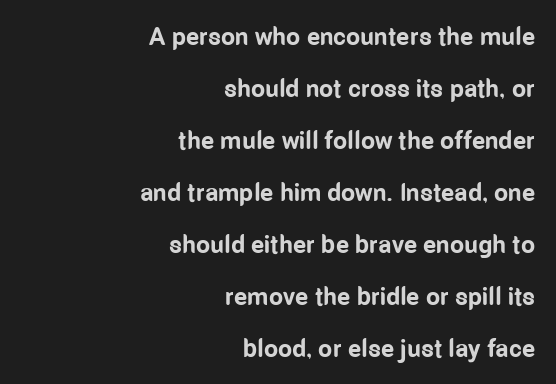
Emphasis by weight is at full strength: bold. Nothing unusual about the tracking: characters are spaced as the font intends. The specimen reads as upright at a glance. If you measured baseline to baseline, you'd find a long distance. The specimen omits any rule beneath the text block's lines.
